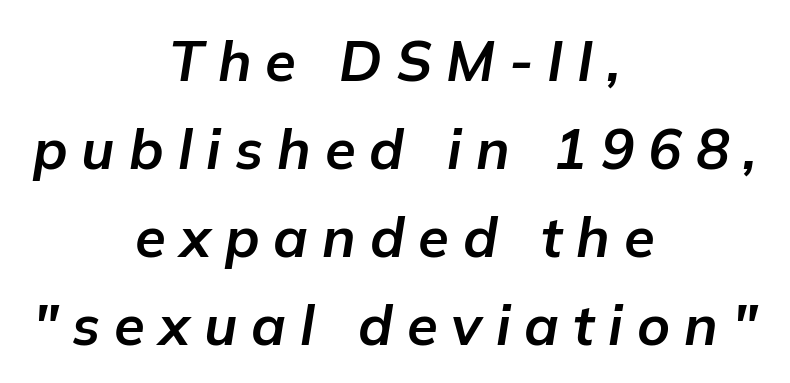
Between one letter and the next there's a generous, obvious gap. The text carries the slant typical of an italic or oblique font. The area under the type is left untouched. In terms of weight, the rendering is a true, heavy bold.
